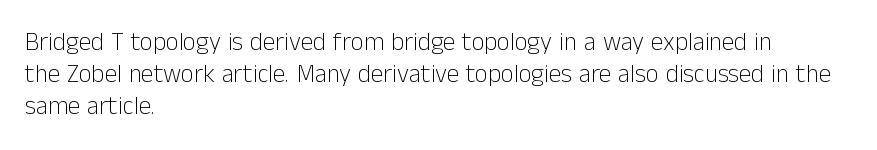
The image shows 25 px text type, upright; set left-aligned, normal line spacing (1.28x), normal letter spacing, not underlined.
